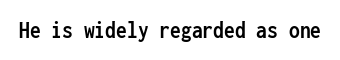
Q: Is the text bold? A: Yes.
Q: Is the text italic (slanted)? A: No, it is upright.
Q: Is the text underlined? A: No.
Q: Is the spacing between letters normal or unusually wide? A: Normal.
